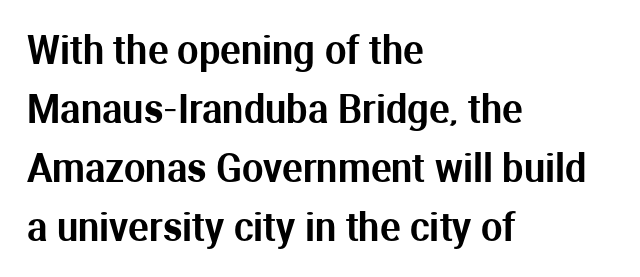
Q: Is the text italic (slanted)? A: No, it is upright.
Q: Is the typeface a serif or a sans-serif typeface? A: Sans-serif.
Q: Is the text underlined? A: No.
Q: How is the paragraph aligned? A: Left-aligned.
Q: Is the spacing between letters normal or unusually wide? A: Normal.
Q: Is the spacing between lines tight, normal or loose? A: Normal.
Q: Width (condensed, normal, or wide)? A: Normal.
Q: Stroke contrast? A: Medium.
Q: x-height? A: Medium.
Q: Monospaced? A: No.
